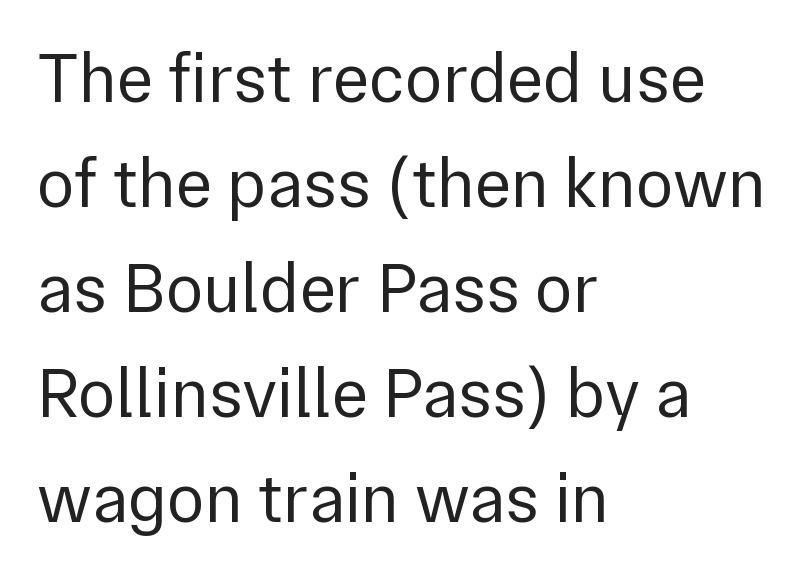
Honestly, there is no underline to notice here at all. Students, note that the glyphs here touch the page at normal intervals. Check where the strokes stop: nothing finishes them off — pure sans. Quick note: interline space is typical. The rendering uses natural spacing where letterforms have individual widths.
